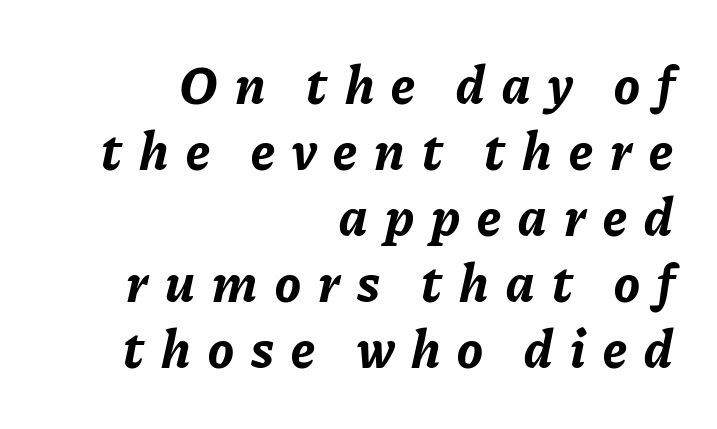
The image shows 54 px bold type, italic (leaning right); set right-aligned, line spacing 1.22x, unusually wide letter spacing (+0.32 em), not underlined; low stroke contrast and a medium x-height.
